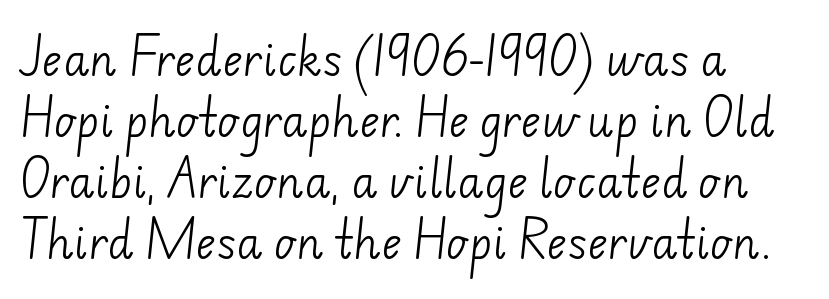
The image shows 43 px light sans-serif type; set left-aligned, normal line spacing (1.42x), normal letter spacing, not underlined; low stroke contrast and a small x-height.
